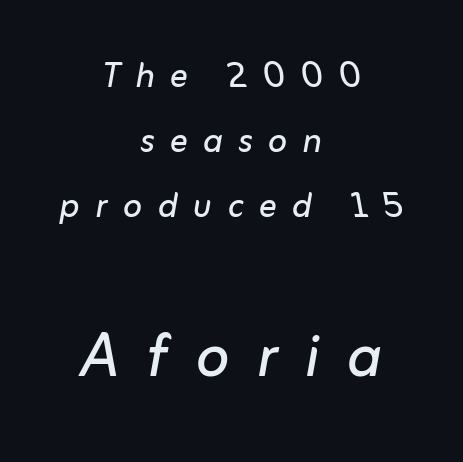
One glance says typical: line gaps are just what's usual. How are the letters spaced? Widely, with obvious added tracking. You could not count columns in this text — the font is proportionally spaced. Check the space under the baseline: it is left empty. This layout puts the modest block above and the oversized block below. This is not heavy type; no bold has been used.
